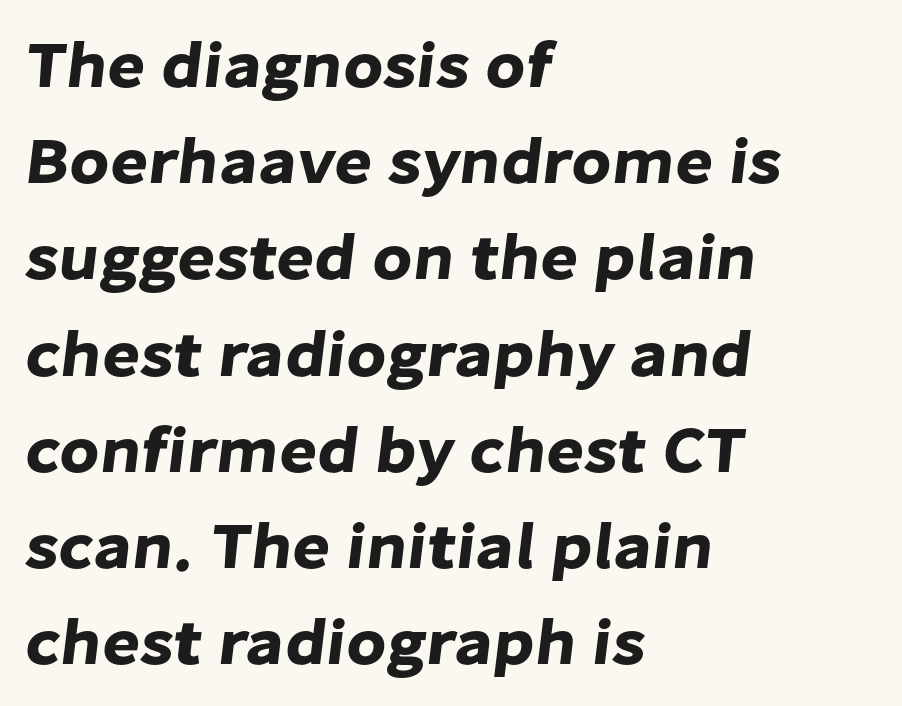
{"serif": "no", "width": "normal", "stroke_contrast": "low", "x_height": "medium", "monospaced": "no", "underline": "no", "align": "left", "line_spacing": "normal", "line_spacing_ratio": 1.48, "letter_spacing": "normal", "letter_spacing_em": 0.0, "glyph_px": 65}
